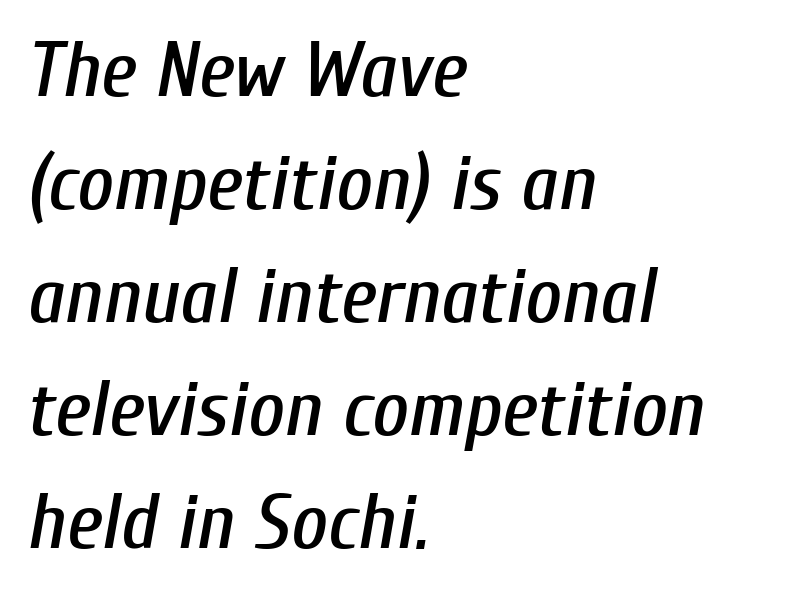
{"italic": "yes", "lean": "right", "slant_degrees": 10, "width": "condensed", "stroke_contrast": "low", "x_height": "medium", "monospaced": "no", "underline": "no", "align": "left", "line_spacing": "normal", "line_spacing_ratio": 1.43, "letter_spacing": "normal", "letter_spacing_em": 0.0, "glyph_px": 79}
